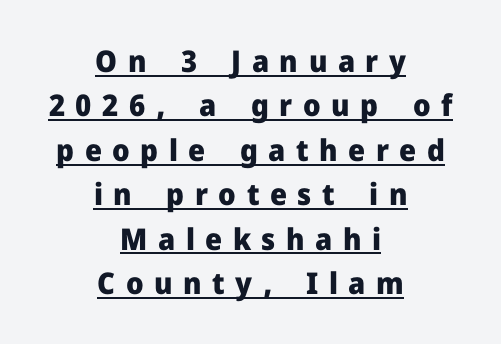
The image shows 30 px heavy sans-serif type, upright; set centered, normal line spacing (1.48x), unusually wide letter spacing (+0.35 em), underlined; low stroke contrast and a medium x-height.
